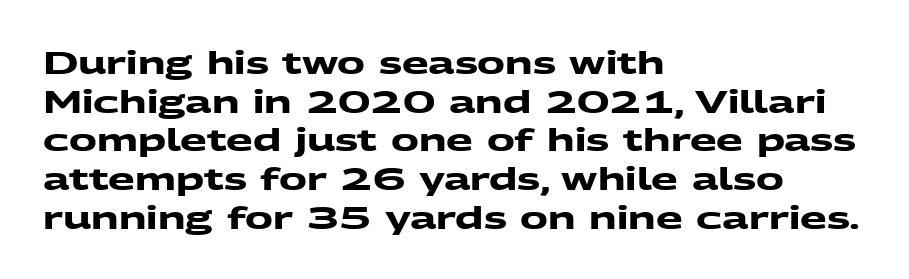
The image shows 31 px heavy, wide sans-serif type; set left-aligned, normal line spacing (1.25x), normal letter spacing, not underlined; medium stroke contrast and a medium x-height.
